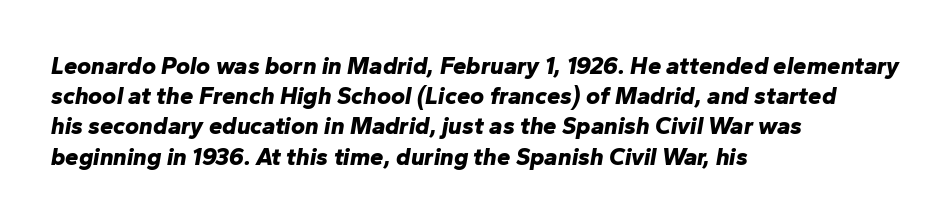
The image shows 24 px bold type, italic (leaning right); set left-aligned, normal line spacing (1.26x), normal letter spacing, not underlined.
